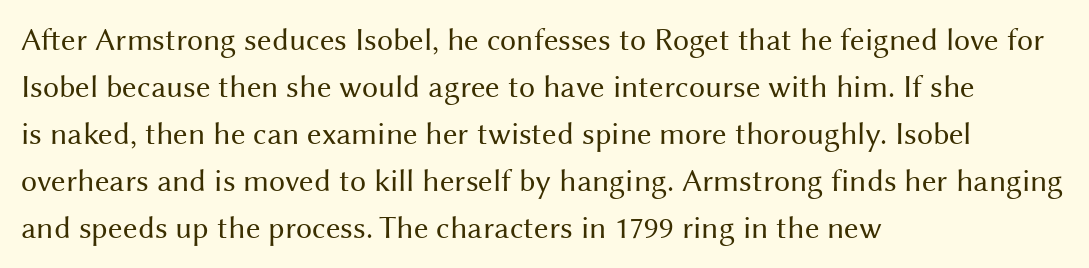
{"serif": "no", "italic": "no", "bold": "no", "weight": "regular", "width": "normal", "stroke_contrast": "medium", "x_height": "medium", "monospaced": "no", "underline": "no", "align": "left", "line_spacing": "normal", "line_spacing_ratio": 1.47, "letter_spacing": "normal", "letter_spacing_em": 0.0, "glyph_px": 32}
